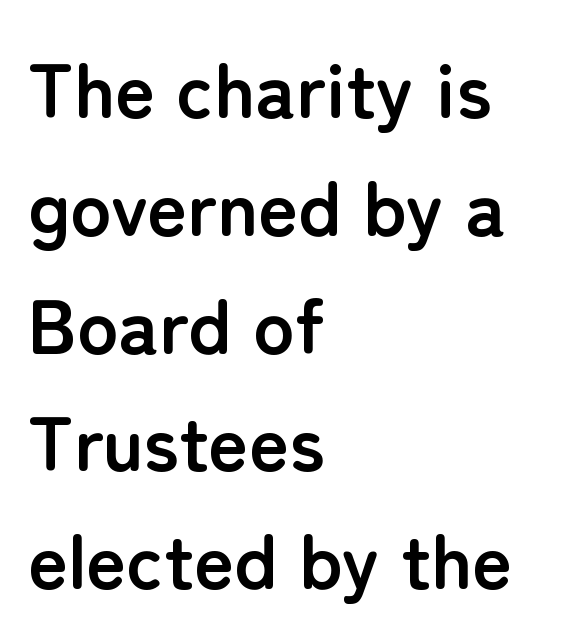
The image shows 77 px semibold sans-serif type, upright; set left-aligned, normal line spacing (1.53x), normal letter spacing, not underlined; low stroke contrast and a medium x-height.
